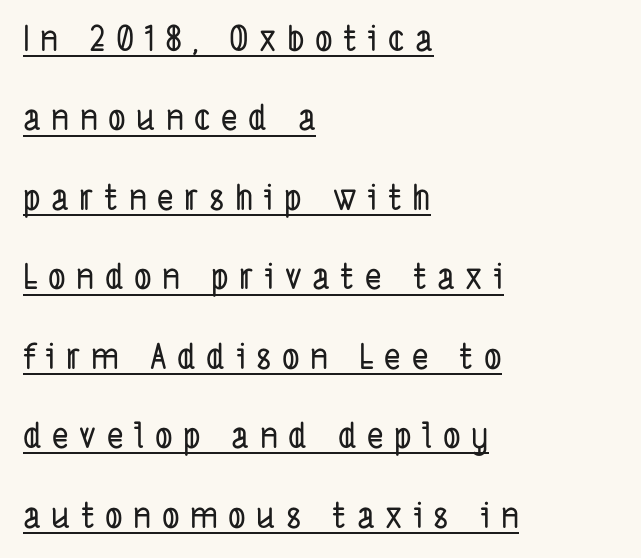
The image shows 35 px condensed sans-serif type; set left-aligned, loose line spacing (2.27x), unusually wide letter spacing (+0.3 em), underlined; low stroke contrast and a medium x-height.
